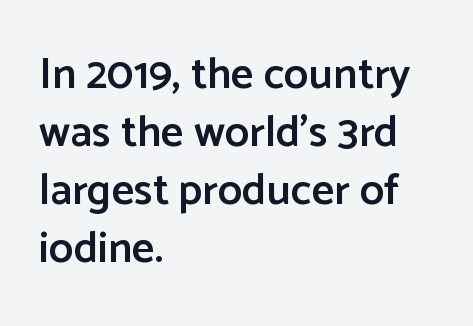
The image shows 44 px semibold sans-serif type, upright; set left-aligned, normal line spacing (1.32x), normal letter spacing, not underlined; low stroke contrast and a medium x-height.
